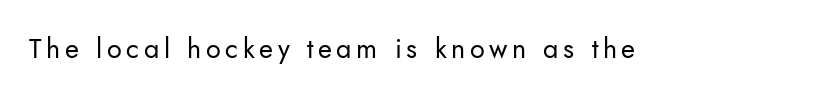
{"italic": "no", "bold": "no", "underline": "no", "glyph_px": 27}
